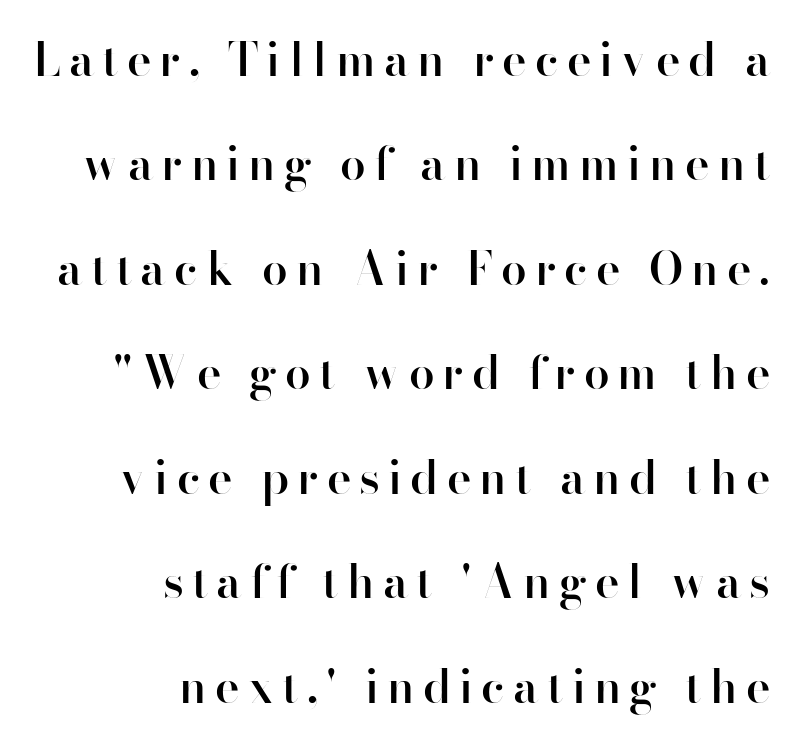
Does the lettering tilt? It doesn't — this is upright. These words are printed semibold, heavier than regular yet not bold. The rendering uses natural spacing where letterforms have individual widths. Leading is clearly above the norm, producing a sparse column. One-word summary of the alignment: right.
